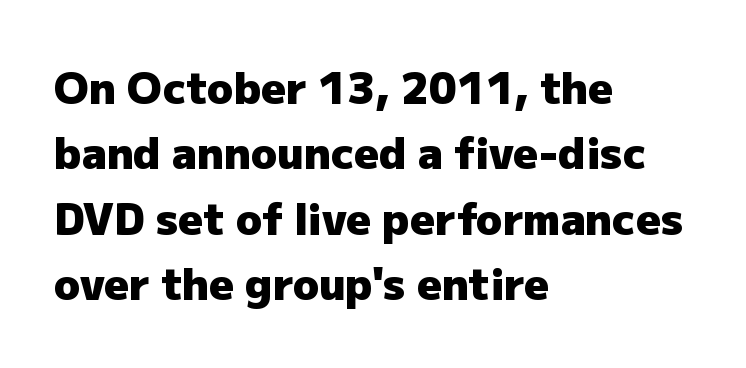
{"serif": "no", "italic": "no", "bold": "yes", "weight": "heavy", "width": "normal", "stroke_contrast": "low", "x_height": "medium", "monospaced": "no", "underline": "no", "align": "left", "line_spacing": "normal", "line_spacing_ratio": 1.52, "letter_spacing": "normal", "letter_spacing_em": 0.0, "glyph_px": 43}
